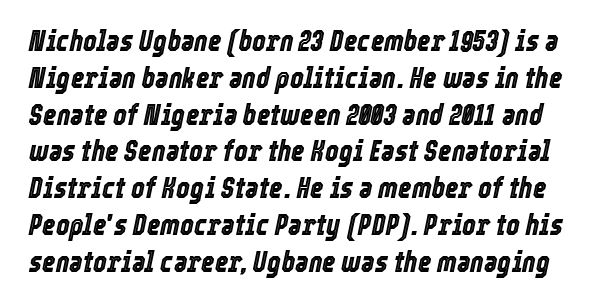
The image shows 29 px condensed type, italic (leaning right); set normal line spacing (1.27x), normal letter spacing, not underlined; a medium x-height.
